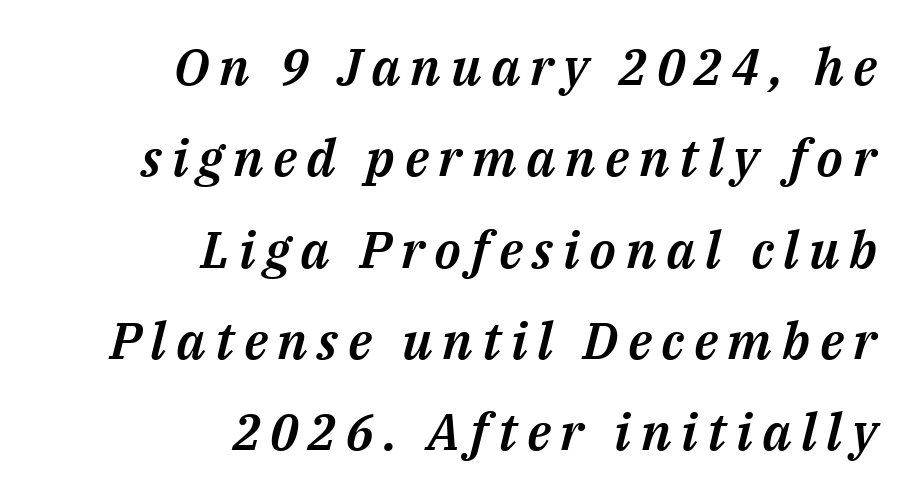
{"italic": "yes", "lean": "right", "slant_degrees": 14, "width": "normal", "stroke_contrast": "medium", "x_height": "medium", "monospaced": "no", "underline": "no", "align": "right", "line_spacing_ratio": 1.79, "glyph_px": 51}
